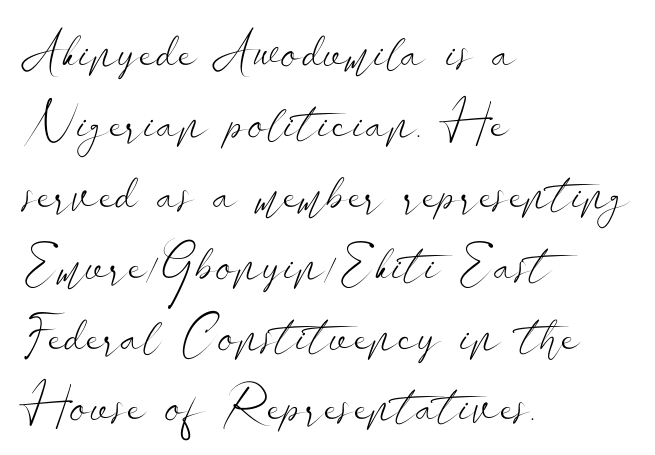
The image shows 51 px light, wide sans-serif type; set left-aligned, normal line spacing (1.39x), normal letter spacing, not underlined; low stroke contrast and a small x-height.
